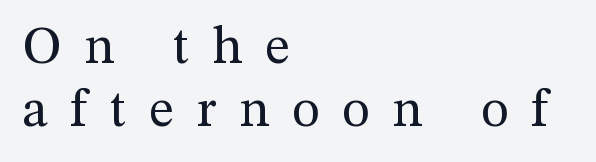
{"serif": "yes", "italic": "no", "bold": "no", "weight": "regular", "width": "normal", "stroke_contrast": "medium", "x_height": "medium", "monospaced": "no", "underline": "no", "align": "left", "line_spacing_ratio": 1.19, "letter_spacing": "wide", "letter_spacing_em": 0.43, "glyph_px": 53}
